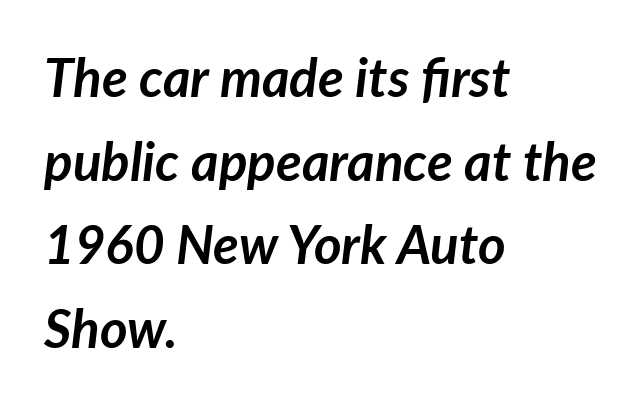
Q: Is the text bold? A: Yes.
Q: Is the text italic (slanted)? A: Yes, it leans right by about 7 degrees.
Q: Is the text underlined? A: No.
Q: How is the paragraph aligned? A: Left-aligned.
Q: Is the spacing between letters normal or unusually wide? A: Normal.
Q: Is the spacing between lines tight, normal or loose? A: Normal.
Q: Width (condensed, normal, or wide)? A: Normal.
Q: Stroke contrast? A: Low.
Q: x-height? A: Medium.
Q: Monospaced? A: No.
